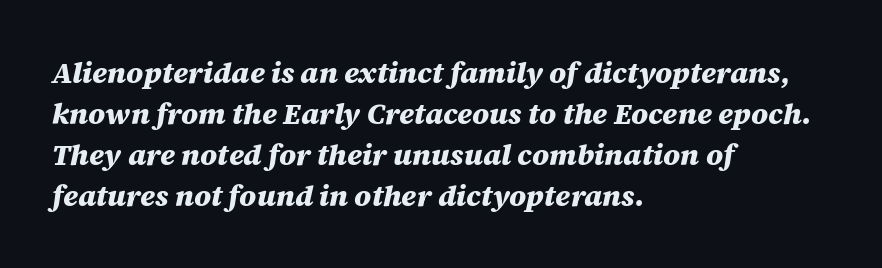
The image shows 29 px heavy type, italic (leaning right); set left-aligned, normal line spacing (1.41x), normal letter spacing, not underlined; medium stroke contrast and a large x-height.
